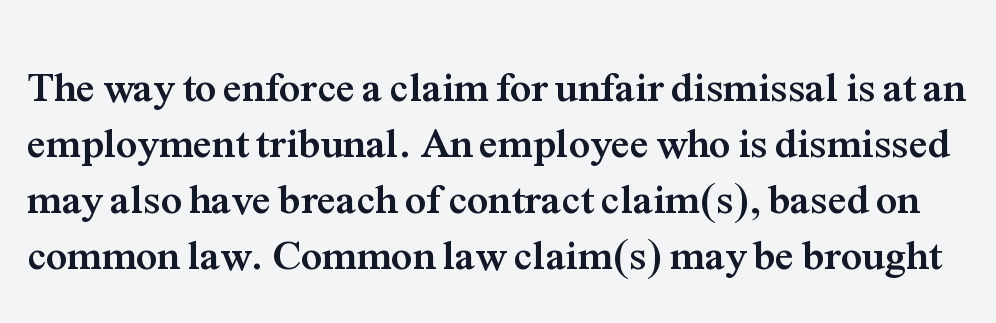
{"serif": "yes", "italic": "no", "bold": "yes", "weight": "semibold", "width": "normal", "stroke_contrast": "medium", "x_height": "medium", "monospaced": "no", "underline": "no", "line_spacing": "normal", "line_spacing_ratio": 1.33, "letter_spacing": "normal", "letter_spacing_em": 0.0, "glyph_px": 42}
